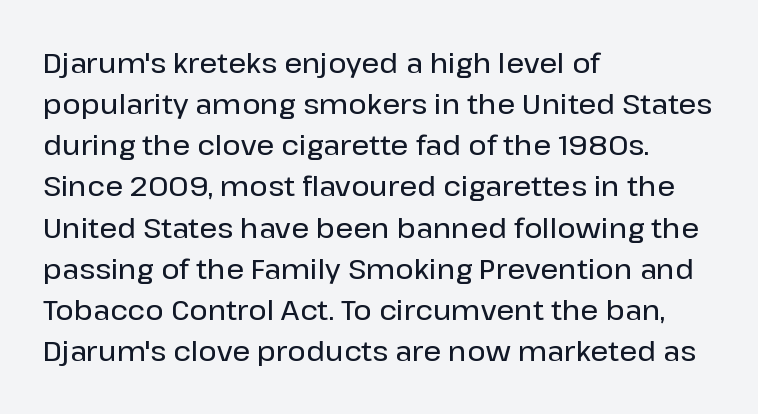
The image shows 28 px sans-serif type, upright; set left-aligned, normal line spacing (1.47x), normal letter spacing, not underlined; low stroke contrast and a medium x-height.
